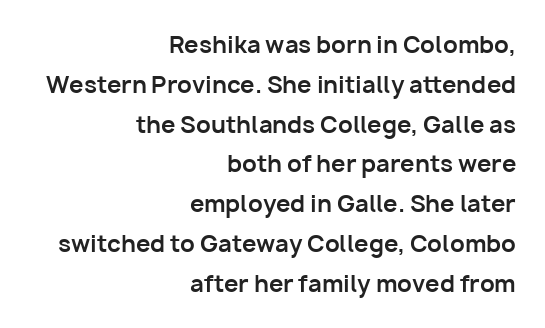
The image shows 23 px bold type, upright; set right-aligned, line spacing 1.73x, normal letter spacing, not underlined.
